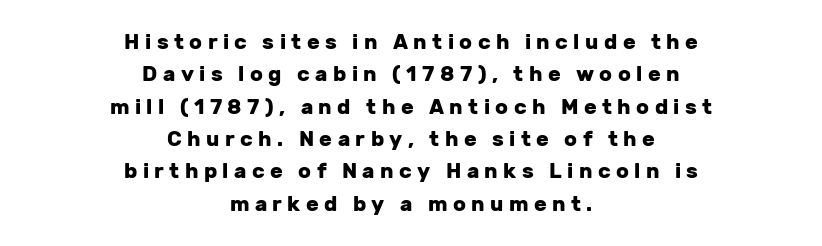
The sample has been set heavy, in full bold. Rendered with straight, roman letterforms. The gaps between neighbouring characters are conspicuously large. The paragraph has two soft edges and a firm central axis. What's the leading like? Ordinary, nothing unusual. Descenders are the only things crossing below the line.
